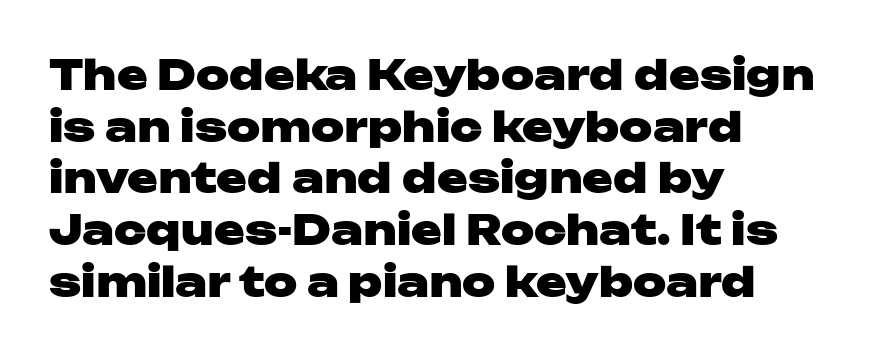
{"serif": "no", "italic": "no", "bold": "yes", "weight": "heavy", "width": "wide", "stroke_contrast": "low", "x_height": "medium", "monospaced": "no", "underline": "no", "align": "left", "line_spacing": "normal", "line_spacing_ratio": 1.26, "letter_spacing": "normal", "letter_spacing_em": 0.0, "glyph_px": 41}
